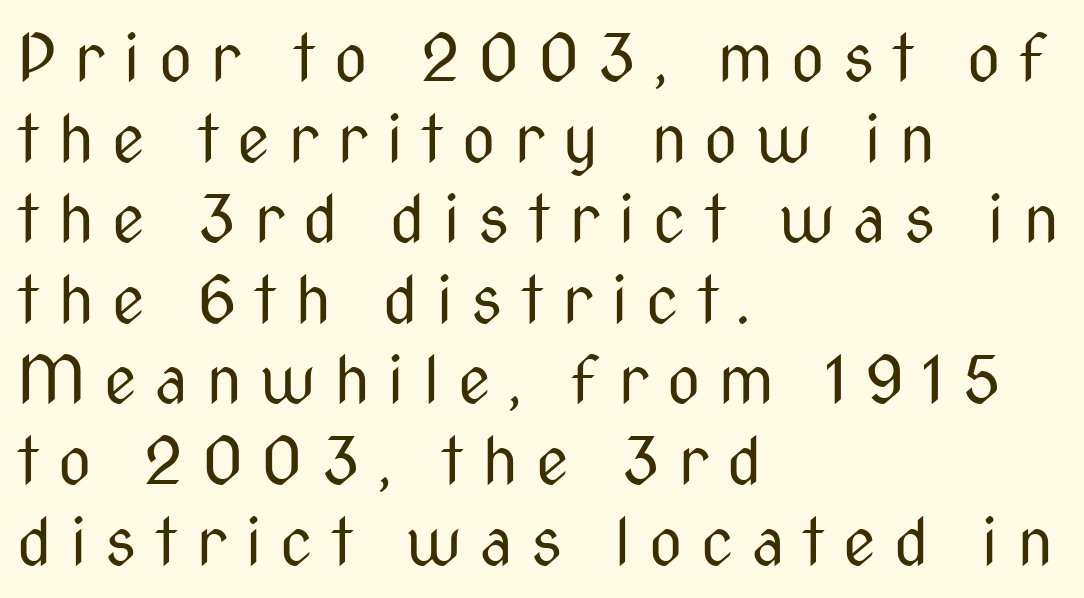
{"serif": "no", "italic": "no", "bold": "no", "weight": "regular", "width": "condensed", "stroke_contrast": "medium", "x_height": "medium", "monospaced": "no", "underline": "no", "align": "left", "line_spacing_ratio": 1.24, "letter_spacing": "wide", "letter_spacing_em": 0.28, "glyph_px": 65}
